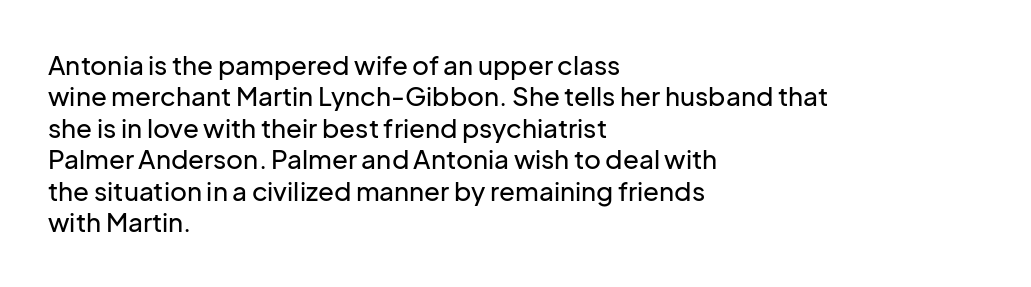
The image shows 26 px text type, upright; set left-aligned, line spacing 1.21x, normal letter spacing, not underlined.
